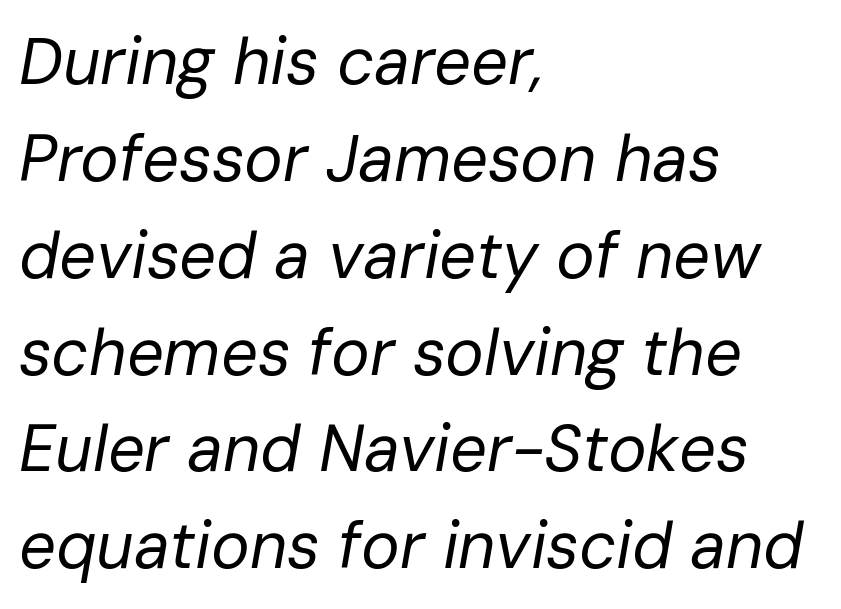
{"italic": "yes", "lean": "right", "slant_degrees": 10, "bold": "no", "weight": "regular", "width": "normal", "stroke_contrast": "low", "x_height": "medium", "monospaced": "no", "underline": "no", "align": "left", "line_spacing": "normal", "line_spacing_ratio": 1.49, "letter_spacing": "normal", "letter_spacing_em": 0.0, "glyph_px": 65}
